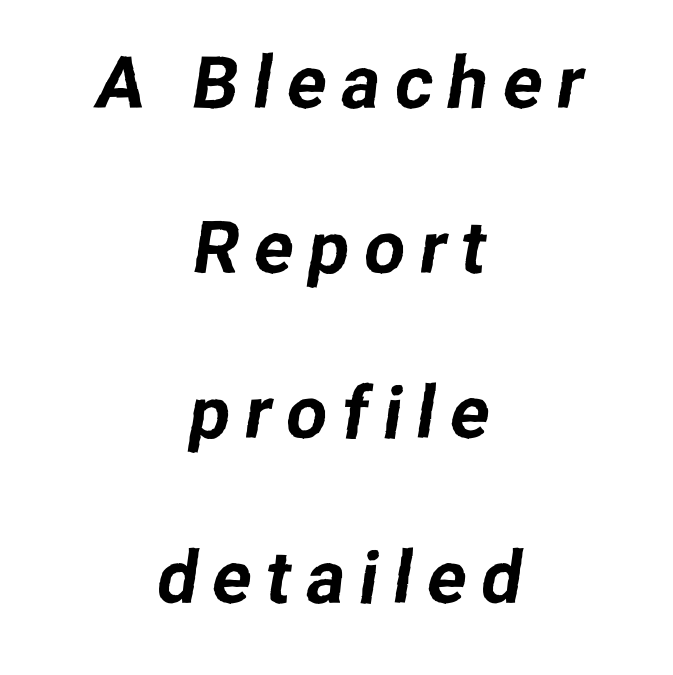
{"serif": "no", "width": "normal", "stroke_contrast": "low", "x_height": "medium", "monospaced": "no", "underline": "no", "align": "center", "line_spacing": "loose", "line_spacing_ratio": 2.26, "letter_spacing": "wide", "letter_spacing_em": 0.2, "glyph_px": 73}
